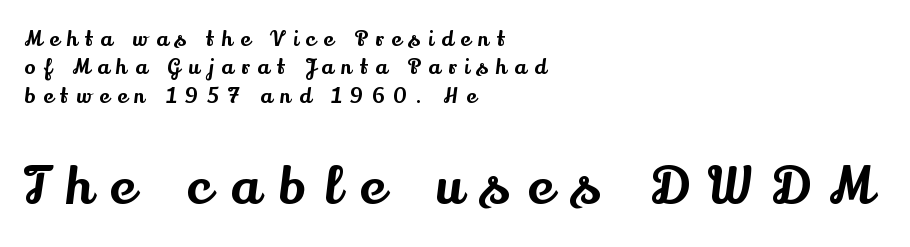
Q: Is the text italic (slanted)? A: Yes.
Q: Is the typeface a serif or a sans-serif typeface? A: Serif.
Q: Is the text underlined? A: No.
Q: How is the paragraph aligned? A: Left-aligned.
Q: Is the spacing between letters normal or unusually wide? A: Unusually wide.
Q: Is the spacing between lines tight, normal or loose? A: Normal.
Q: Which block of text is set in a larger size, the first (top) or the second (bottom)? A: The second (bottom) one.
Q: Width (condensed, normal, or wide)? A: Normal.
Q: Stroke contrast? A: Medium.
Q: x-height? A: Small.
Q: Monospaced? A: No.
